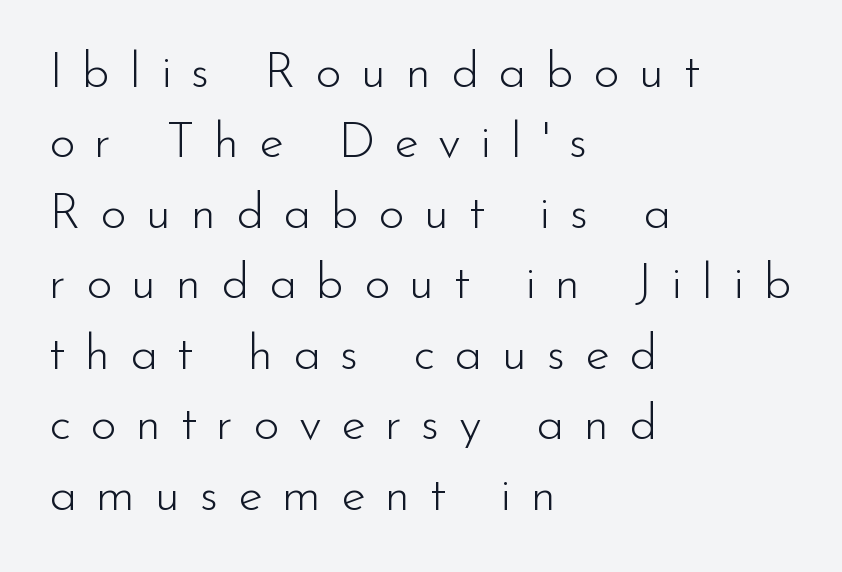
The image shows 50 px light sans-serif type, upright; set left-aligned, normal line spacing (1.41x), unusually wide letter spacing (+0.39 em), not underlined; low stroke contrast and a small x-height.
